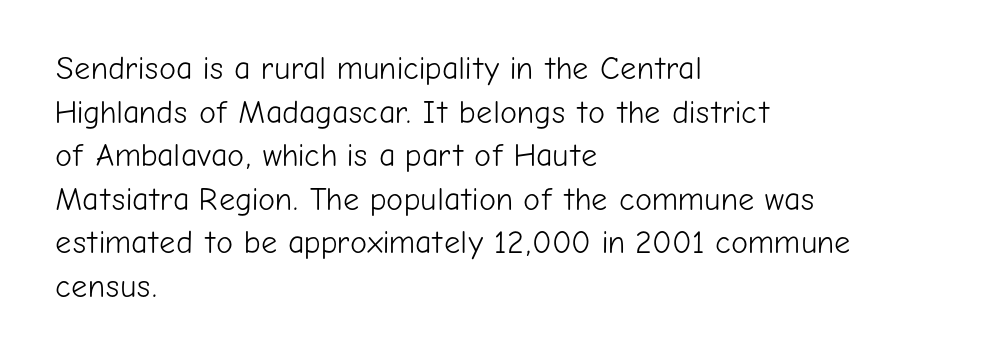
Q: Is the text bold? A: No.
Q: Is the text italic (slanted)? A: No, it is upright.
Q: Is the typeface a serif or a sans-serif typeface? A: Sans-serif.
Q: Is the text underlined? A: No.
Q: How is the paragraph aligned? A: Left-aligned.
Q: Is the spacing between letters normal or unusually wide? A: Normal.
Q: Is the spacing between lines tight, normal or loose? A: Normal.
Q: Width (condensed, normal, or wide)? A: Normal.
Q: Stroke contrast? A: Low.
Q: x-height? A: Medium.
Q: Monospaced? A: No.
